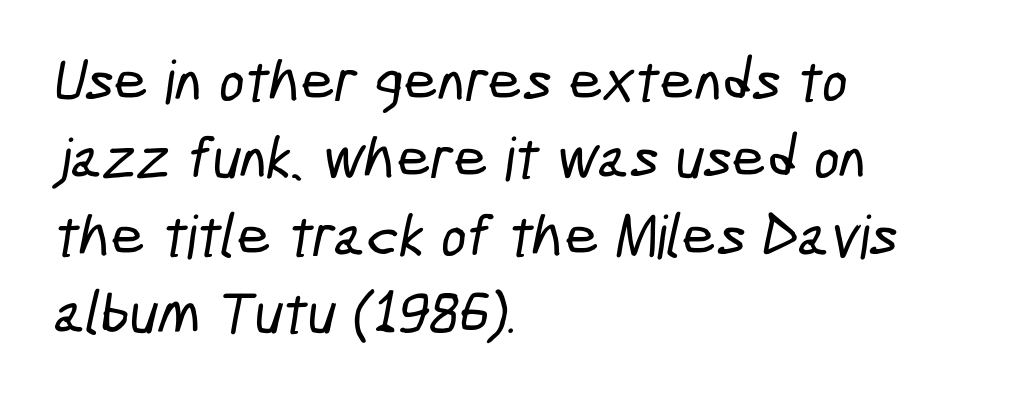
The image shows 60 px condensed sans-serif type; set left-aligned, normal line spacing (1.29x), normal letter spacing, not underlined; low stroke contrast and a medium x-height.
